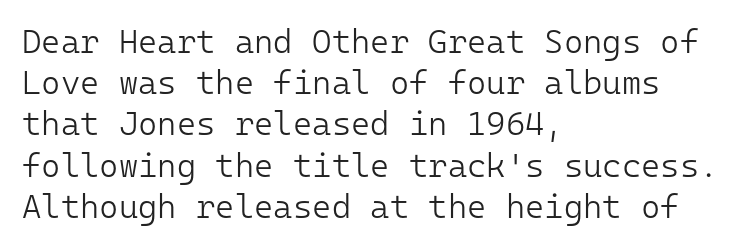
The image shows 33 px light sans-serif type, upright, monospaced; set left-aligned, normal line spacing (1.25x), normal letter spacing, not underlined; low stroke contrast and a medium x-height.
